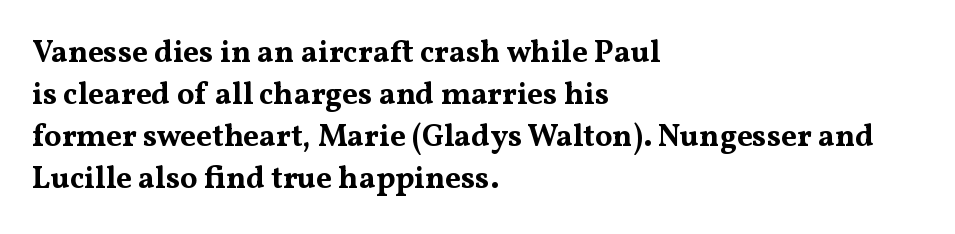
The image shows 31 px bold, wide serif type, upright; set left-aligned, normal line spacing (1.35x), normal letter spacing, not underlined; medium stroke contrast and a medium x-height.
